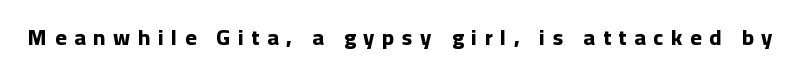
{"italic": "no", "bold": "yes", "underline": "no", "letter_spacing": "wide", "letter_spacing_em": 0.35, "glyph_px": 22}
